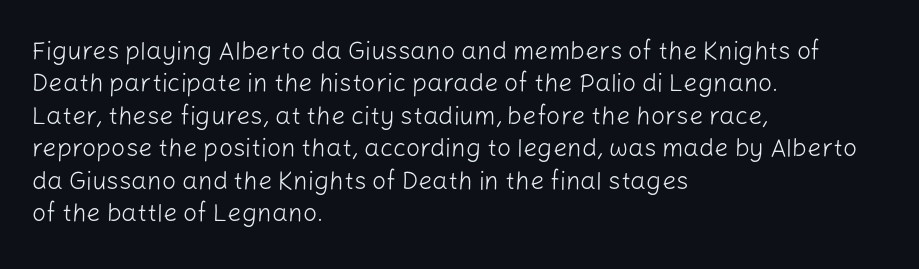
Q: Is the text bold? A: No.
Q: Is the text italic (slanted)? A: No, it is upright.
Q: Is the text underlined? A: No.
Q: How is the paragraph aligned? A: Left-aligned.
Q: Is the spacing between letters normal or unusually wide? A: Normal.
Q: Is the spacing between lines tight, normal or loose? A: Normal.
